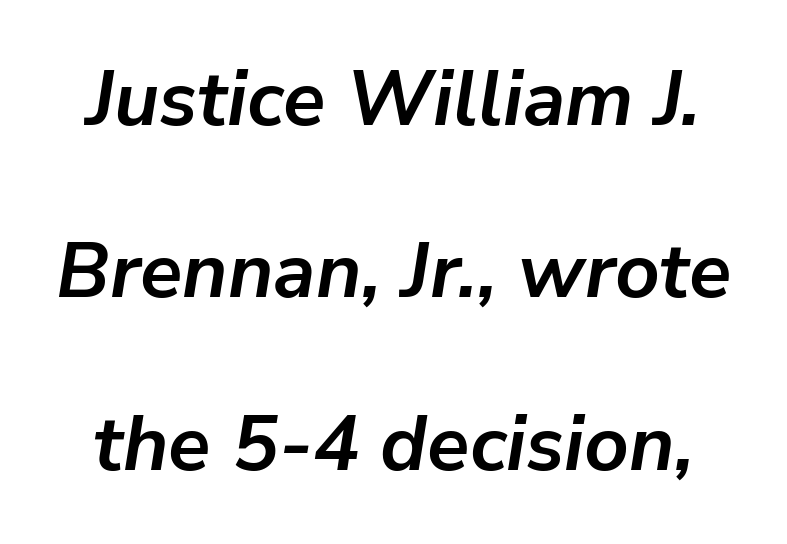
{"italic": "yes", "lean": "right", "slant_degrees": 9, "bold": "yes", "weight": "semibold", "width": "normal", "stroke_contrast": "low", "x_height": "medium", "monospaced": "no", "underline": "no", "line_spacing": "loose", "line_spacing_ratio": 2.21, "letter_spacing": "normal", "letter_spacing_em": 0.0, "glyph_px": 78}
